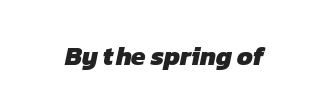
The image shows 26 px bold type; set normal letter spacing, not underlined.
